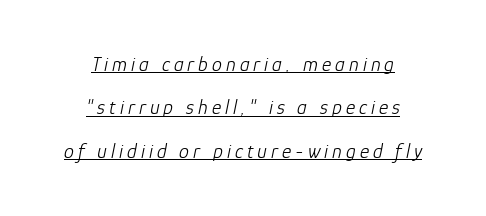
The image shows 20 px text type, italic (leaning right); set centered, loose line spacing (2.17x), unusually wide letter spacing (+0.2 em), underlined.
